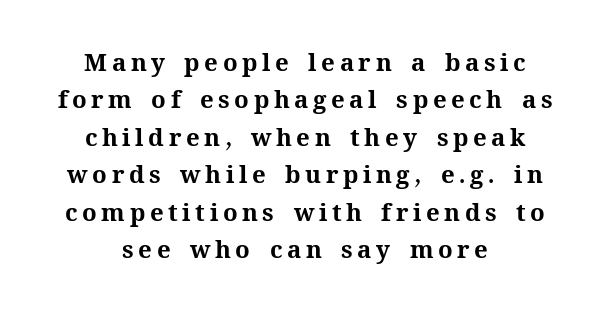
{"italic": "no", "bold": "yes", "underline": "no", "align": "center", "line_spacing": "normal", "line_spacing_ratio": 1.56, "glyph_px": 24}
